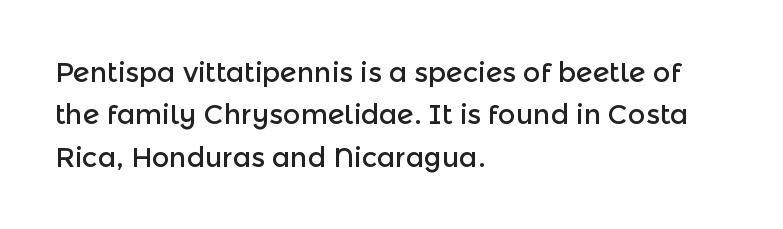
Q: Is the text italic (slanted)? A: No, it is upright.
Q: Is the text underlined? A: No.
Q: How is the paragraph aligned? A: Left-aligned.
Q: Is the spacing between letters normal or unusually wide? A: Normal.
Q: Is the spacing between lines tight, normal or loose? A: Normal.
